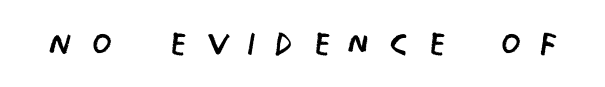
Here the designer chose a conventional face with non-uniform glyph widths. The rendering shows plain stroke endings on the letterforms — a sans-serif design. The space directly below the letters is spotless.
